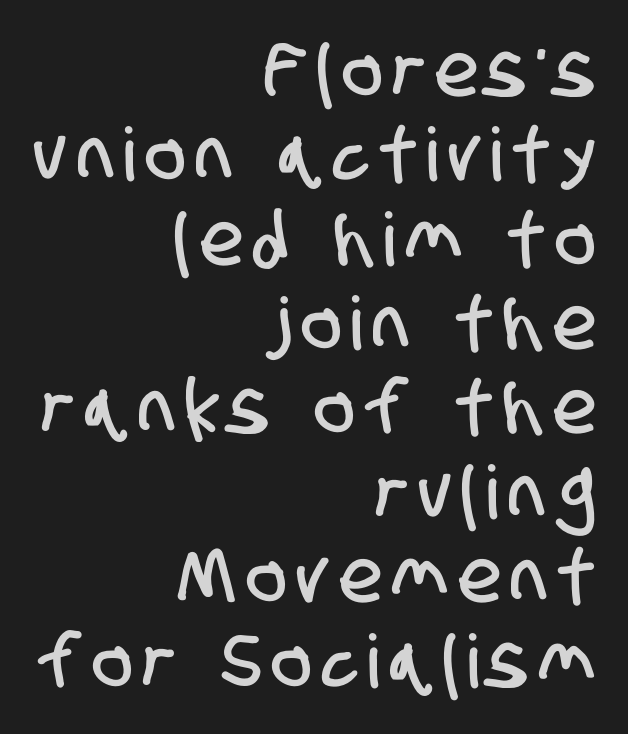
The rendering uses natural spacing where letterforms have individual widths. What's the leading like? Squeezed, with rows nearly overlapping. Anything drawn beneath the words? Only blank space. The passage shown is typeset with a sans-serif family. Right-aligned paragraph, ragged on the left.
